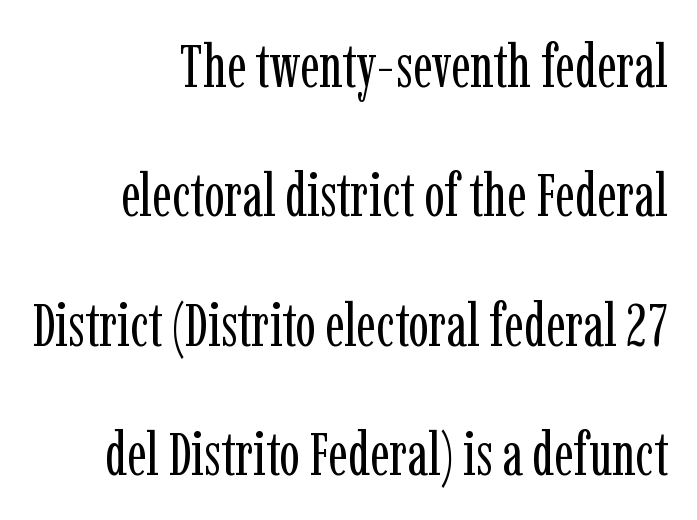
The image shows 61 px regular-weight, condensed serif type, upright; set right-aligned, loose line spacing (2.12x), normal letter spacing, not underlined; low stroke contrast and a medium x-height.
